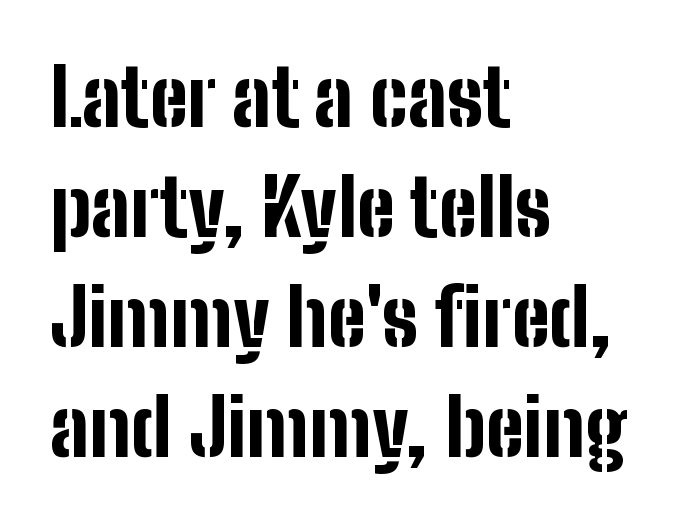
The image shows 78 px bold, condensed sans-serif type, upright; set left-aligned, normal line spacing (1.41x), normal letter spacing, not underlined; low stroke contrast and a medium x-height.
